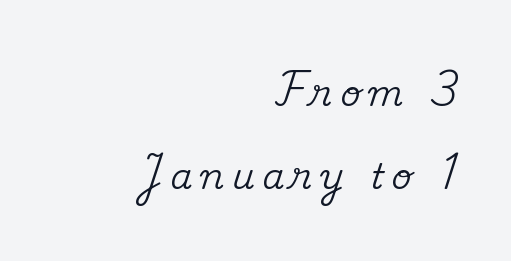
The image shows 35 px serif type; set right-aligned, loose line spacing (2.36x), unusually wide letter spacing (+0.23 em), not underlined; medium stroke contrast and a small x-height.
